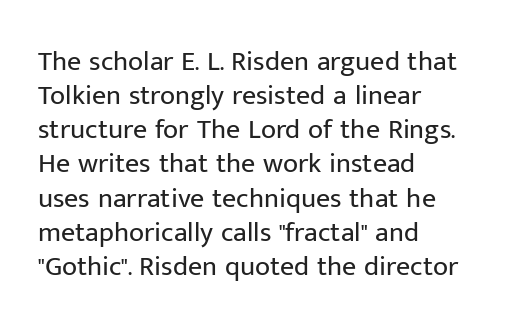
{"serif": "no", "italic": "no", "bold": "no", "weight": "regular", "width": "normal", "stroke_contrast": "low", "x_height": "medium", "monospaced": "no", "underline": "no", "align": "left", "line_spacing_ratio": 1.22, "letter_spacing": "normal", "letter_spacing_em": 0.0, "glyph_px": 28}
